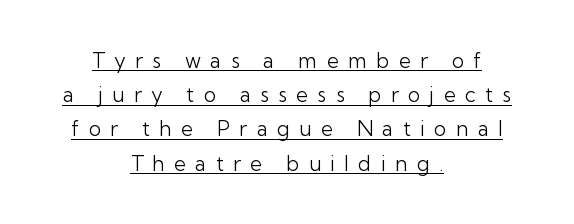
Q: Is the text bold? A: No.
Q: Is the text italic (slanted)? A: No, it is upright.
Q: Is the text underlined? A: Yes.
Q: How is the paragraph aligned? A: Centered.
Q: Is the spacing between letters normal or unusually wide? A: Unusually wide.
Q: Is the spacing between lines tight, normal or loose? A: Normal.
